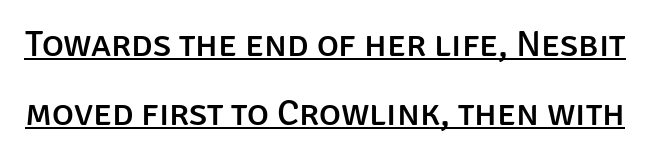
The image shows 37 px sans-serif type, upright; set line spacing 1.87x, normal letter spacing, underlined; low stroke contrast and a large x-height.
